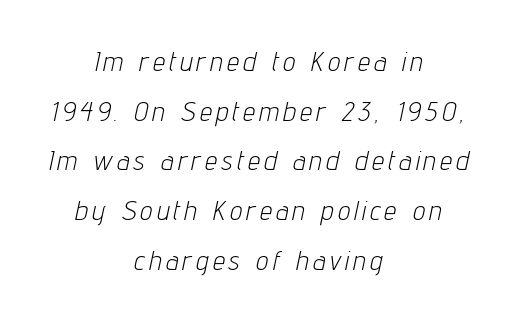
The image shows 27 px text type, italic (leaning right); set centered, line spacing 1.84x, not underlined.
